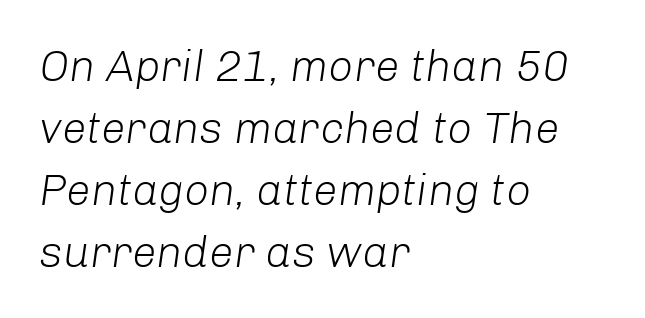
{"italic": "yes", "lean": "right", "slant_degrees": 8, "bold": "no", "weight": "light", "width": "normal", "stroke_contrast": "low", "x_height": "medium", "monospaced": "no", "underline": "no", "align": "left", "line_spacing": "normal", "line_spacing_ratio": 1.41, "letter_spacing": "normal", "letter_spacing_em": 0.0, "glyph_px": 44}
